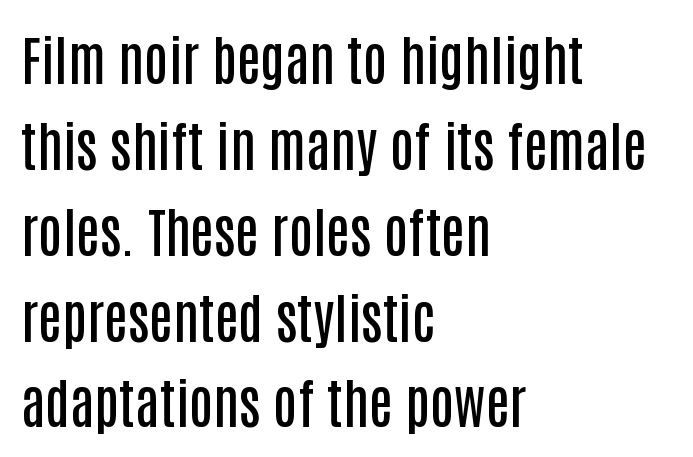
The image shows 54 px semibold, condensed sans-serif type, upright; set left-aligned, normal line spacing (1.59x), normal letter spacing, not underlined; low stroke contrast and a large x-height.
